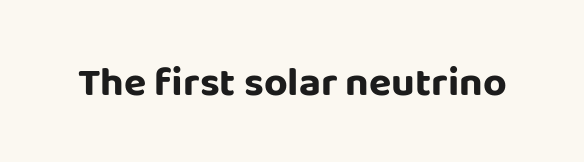
{"serif": "no", "italic": "no", "bold": "yes", "weight": "bold", "width": "normal", "stroke_contrast": "low", "x_height": "large", "monospaced": "no", "underline": "no", "letter_spacing": "normal", "letter_spacing_em": 0.0, "glyph_px": 41}
